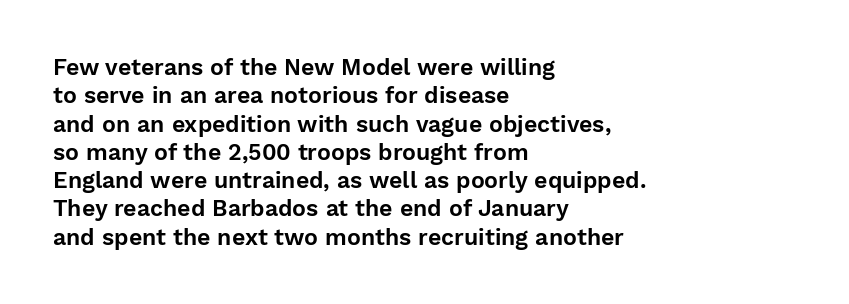
Q: Is the text italic (slanted)? A: No, it is upright.
Q: Is the text underlined? A: No.
Q: How is the paragraph aligned? A: Left-aligned.
Q: Is the spacing between letters normal or unusually wide? A: Normal.
